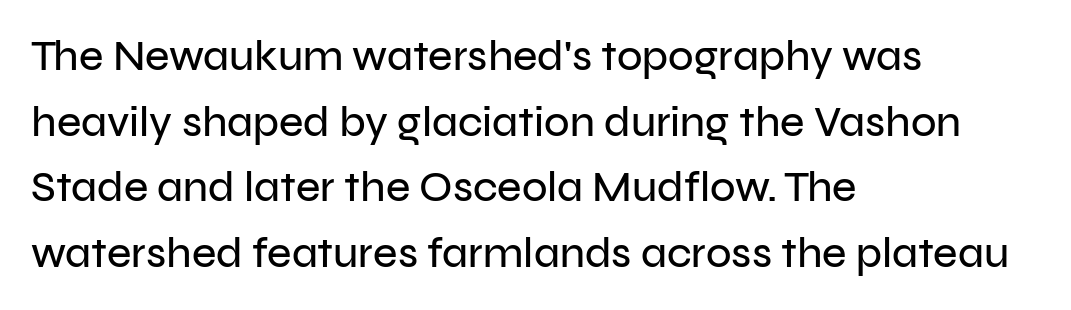
Ascenders rise straight up at ninety degrees. A normal amount of white space separates one row of letters from the next. Alignment: flush left. Examine the stroke ends and you'll find no serifs. Spacing between characters is what you'd get straight out of the box.
